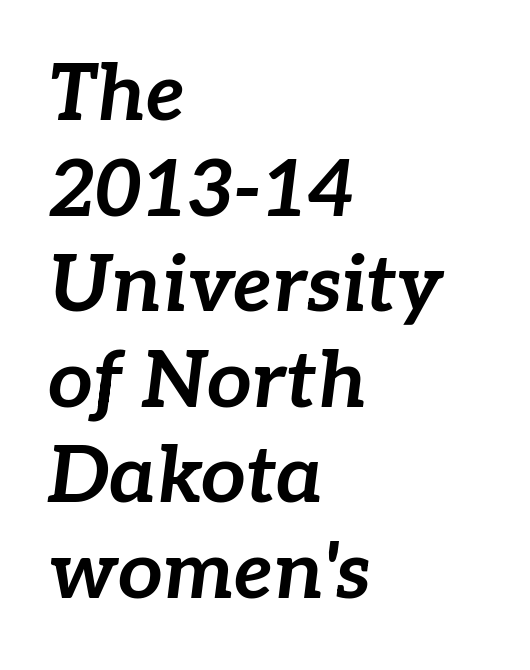
Q: Is the text bold? A: Yes.
Q: Is the text italic (slanted)? A: Yes, it leans right by about 7 degrees.
Q: Is the text underlined? A: No.
Q: How is the paragraph aligned? A: Left-aligned.
Q: Is the spacing between letters normal or unusually wide? A: Normal.
Q: Width (condensed, normal, or wide)? A: Normal.
Q: Stroke contrast? A: Low.
Q: x-height? A: Medium.
Q: Monospaced? A: No.
